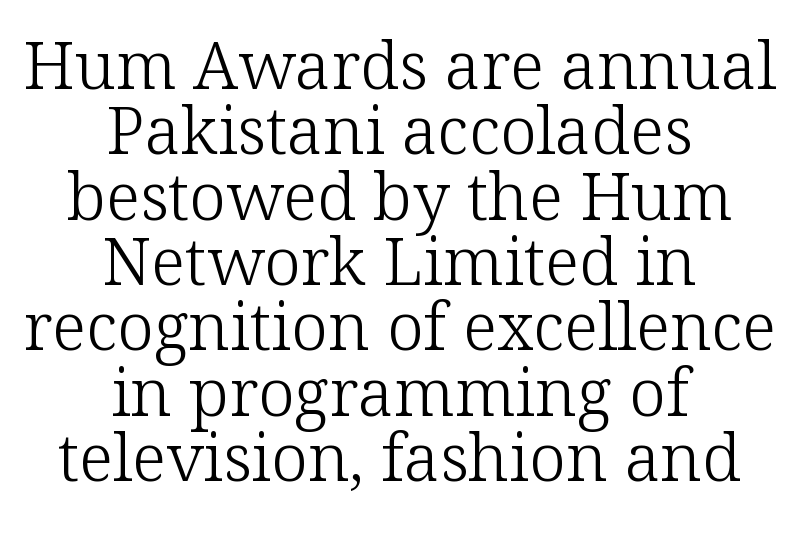
{"serif": "yes", "italic": "no", "bold": "no", "weight": "light", "width": "normal", "stroke_contrast": "low", "x_height": "medium", "monospaced": "no", "underline": "no", "align": "center", "line_spacing": "tight", "line_spacing_ratio": 0.99, "letter_spacing": "normal", "letter_spacing_em": 0.0, "glyph_px": 66}
